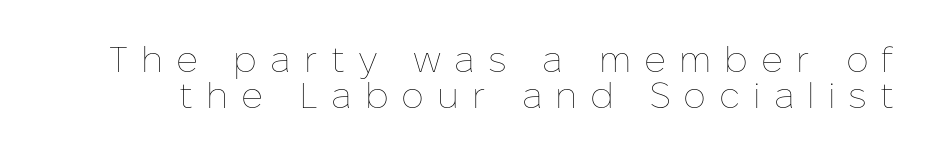
Q: Is the text bold? A: No.
Q: Is the text italic (slanted)? A: No, it is upright.
Q: Is the text underlined? A: No.
Q: Is the spacing between letters normal or unusually wide? A: Unusually wide.
Q: Is the spacing between lines tight, normal or loose? A: Tight.
Q: Width (condensed, normal, or wide)? A: Normal.
Q: Stroke contrast? A: Low.
Q: x-height? A: Medium.
Q: Monospaced? A: No.
